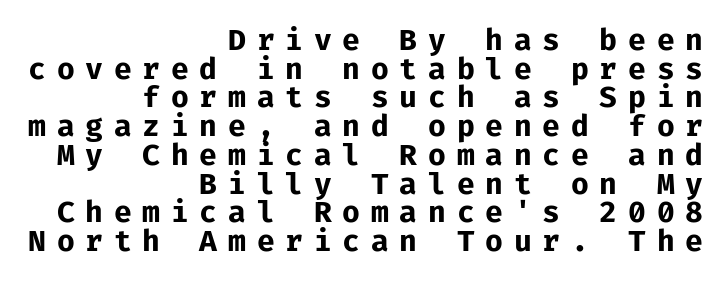
Q: Is the text bold? A: Yes.
Q: Is the text italic (slanted)? A: No, it is upright.
Q: Is the typeface a serif or a sans-serif typeface? A: Sans-serif.
Q: Is the text underlined? A: No.
Q: How is the paragraph aligned? A: Right-aligned.
Q: Is the spacing between letters normal or unusually wide? A: Unusually wide.
Q: Is the spacing between lines tight, normal or loose? A: Tight.
Q: Width (condensed, normal, or wide)? A: Normal.
Q: Stroke contrast? A: Low.
Q: x-height? A: Medium.
Q: Monospaced? A: Yes.
